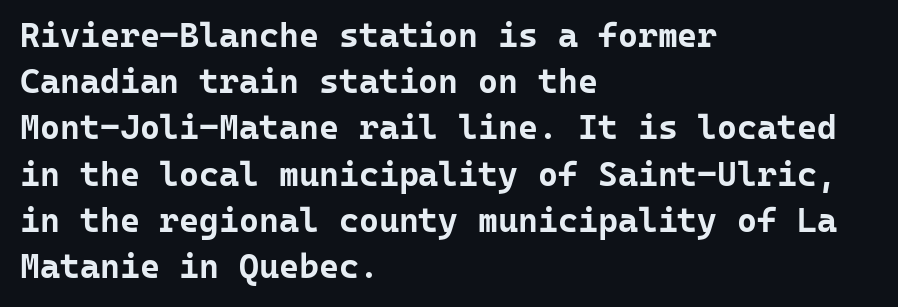
{"serif": "no", "italic": "no", "bold": "yes", "weight": "bold", "width": "normal", "stroke_contrast": "low", "x_height": "medium", "monospaced": "yes", "underline": "no", "align": "left", "line_spacing": "normal", "line_spacing_ratio": 1.36, "letter_spacing": "normal", "letter_spacing_em": 0.0, "glyph_px": 34}
